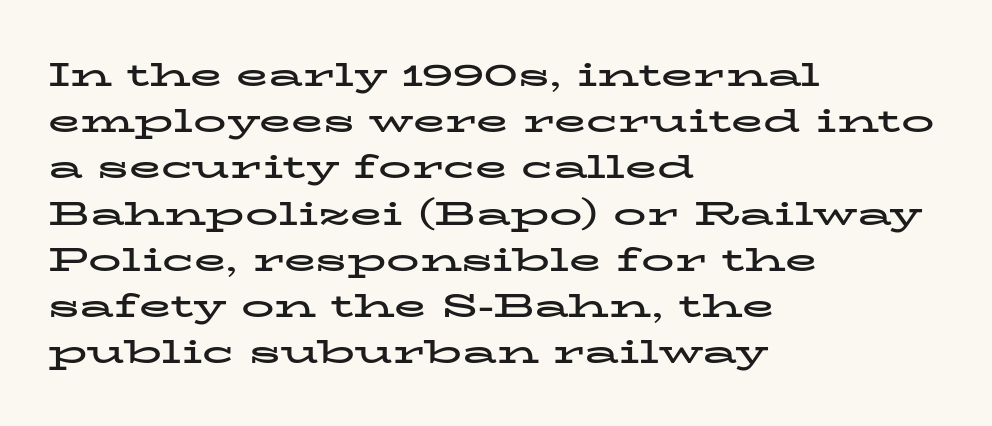
The area under the type is left untouched. This sample has the flowing, uneven cadence of proportional lettering. Serif or sans? Serif — the stroke terminals have little feet. Tall strokes in this sample are plumb rather than angled. This sample is left-justified, so line endings fall wherever the words run out. The block of text has a typical density, with ordinary space between rows.
